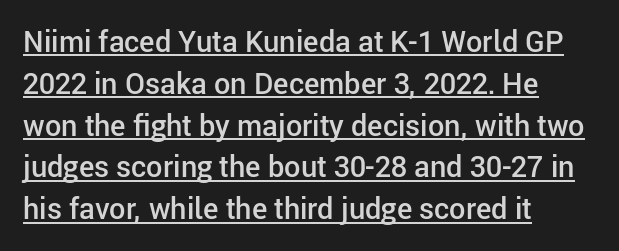
{"serif": "no", "italic": "no", "bold": "semi", "weight": "semibold", "width": "normal", "stroke_contrast": "low", "x_height": "medium", "monospaced": "no", "underline": "yes", "align": "left", "line_spacing": "normal", "line_spacing_ratio": 1.44, "letter_spacing": "normal", "letter_spacing_em": 0.0, "glyph_px": 29}
